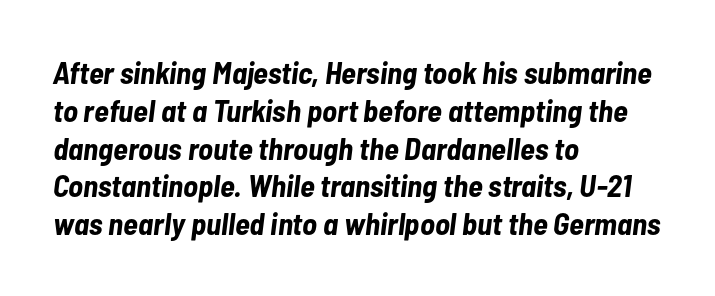
The image shows 31 px bold, condensed type, italic (leaning right); set left-aligned, line spacing 1.22x, normal letter spacing, not underlined; low stroke contrast and a medium x-height.
